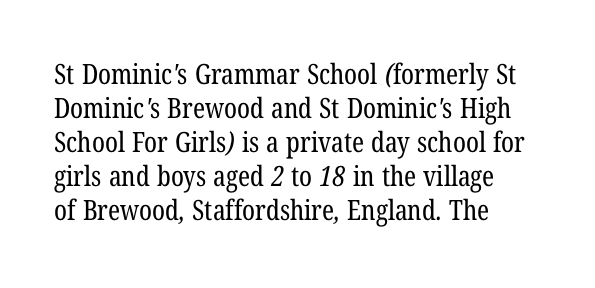
The font family rendered here belongs to the serif group. Honestly, the letter spacing is just normal — you wouldn't notice it. The baseline area is clear. The characters are drawn with everyday or finer stroke widths.
